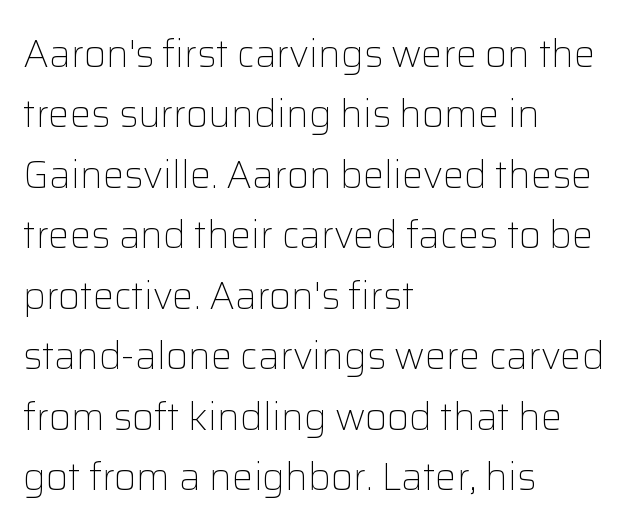
Q: Is the text bold? A: No.
Q: Is the text italic (slanted)? A: No, it is upright.
Q: Is the typeface a serif or a sans-serif typeface? A: Sans-serif.
Q: Is the text underlined? A: No.
Q: How is the paragraph aligned? A: Left-aligned.
Q: Is the spacing between letters normal or unusually wide? A: Normal.
Q: Is the spacing between lines tight, normal or loose? A: Normal.
Q: Width (condensed, normal, or wide)? A: Normal.
Q: Stroke contrast? A: Low.
Q: x-height? A: Medium.
Q: Monospaced? A: No.
